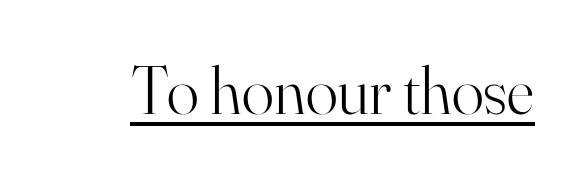
{"serif": "yes", "italic": "no", "bold": "no", "weight": "light", "width": "normal", "stroke_contrast": "high", "x_height": "small", "monospaced": "no", "underline": "yes", "letter_spacing": "normal", "letter_spacing_em": 0.0, "glyph_px": 67}
